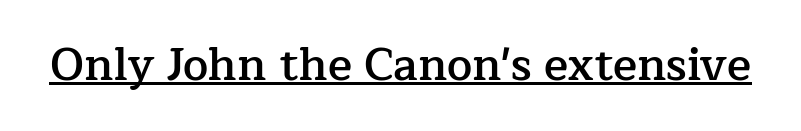
The image shows 45 px semibold serif type, upright; set normal letter spacing, underlined; low stroke contrast and a medium x-height.
